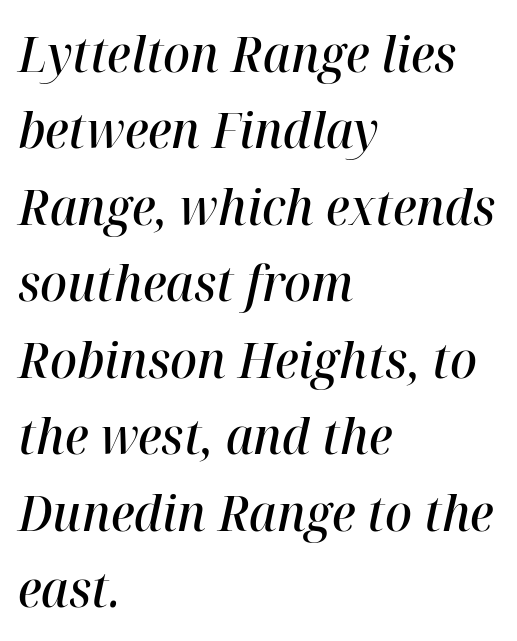
{"italic": "yes", "lean": "right", "slant_degrees": 12, "bold": "semi", "weight": "semibold", "width": "normal", "stroke_contrast": "high", "x_height": "medium", "monospaced": "no", "underline": "no", "align": "left", "line_spacing": "normal", "line_spacing_ratio": 1.53, "letter_spacing": "normal", "letter_spacing_em": 0.0, "glyph_px": 50}
